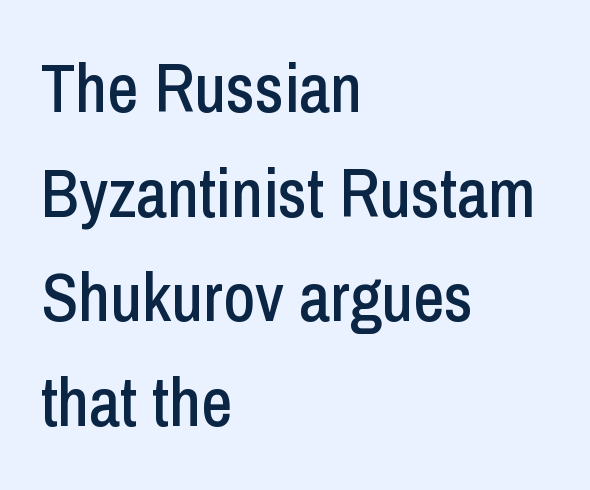
Q: Is the text italic (slanted)? A: No, it is upright.
Q: Is the typeface a serif or a sans-serif typeface? A: Sans-serif.
Q: Is the text underlined? A: No.
Q: How is the paragraph aligned? A: Left-aligned.
Q: Is the spacing between letters normal or unusually wide? A: Normal.
Q: Is the spacing between lines tight, normal or loose? A: Normal.
Q: Width (condensed, normal, or wide)? A: Condensed.
Q: Stroke contrast? A: Low.
Q: x-height? A: Medium.
Q: Monospaced? A: No.
